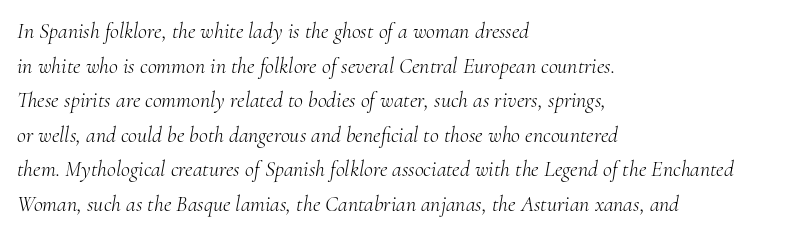
The image shows 22 px text type, italic (leaning right); set left-aligned, normal line spacing (1.57x), normal letter spacing, not underlined.
